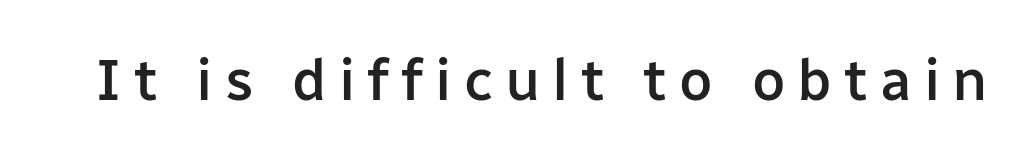
The sample has been set in demibold, a notch under bold. Classification — sans serif. The baseline area is clear. Display-style spreading of the glyphs; the letterfit is very open. The rendering uses natural spacing where letterforms have individual widths. Vertical strokes here are truly vertical.
